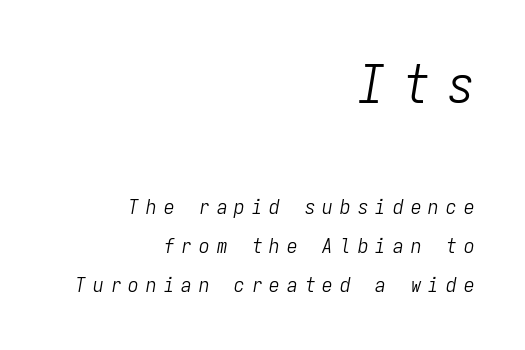
{"italic": "yes", "lean": "right", "slant_degrees": 9, "bold": "no", "weight": "light", "width": "condensed", "stroke_contrast": "low", "x_height": "medium", "monospaced": "yes", "underline": "no", "align": "right", "line_spacing_ratio": 1.87, "letter_spacing": "wide", "letter_spacing_em": 0.34, "larger_block": "first", "size_ratio": 2.52, "glyph_px": 53}
